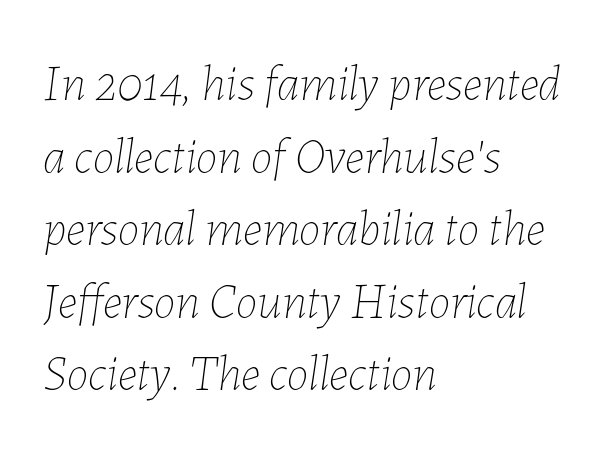
The image shows 49 px thin type, italic (leaning right); set left-aligned, normal line spacing (1.48x), normal letter spacing, not underlined; low stroke contrast and a medium x-height.
